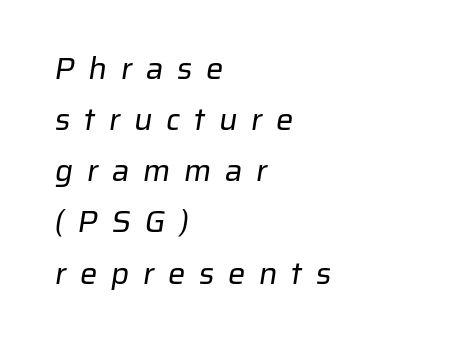
Layout note: lines flush left. Letterform terminals end flat and unadorned throughout the passage. A typesetter would call this proportional, since set widths differ per character. In terms of leading, this rendering sits right in the middle. Loose tracking; the words dissolve into strings of separated letters.
